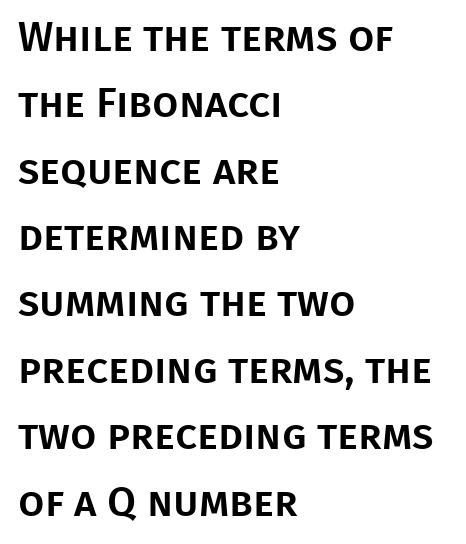
Each word holds together tightly as a unit, with standard inter-letter gaps. Character widths vary here, with narrow letters taking less room than wide ones. You can tell from the bare stems that sans-serif type was used. Posture: upright roman. One glance says typical: line gaps are just what's usual.
